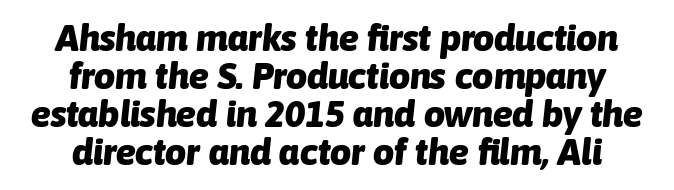
The image shows 37 px heavy type, italic (leaning right); set centered, tight line spacing (1.03x), normal letter spacing, not underlined; low stroke contrast and a medium x-height.
